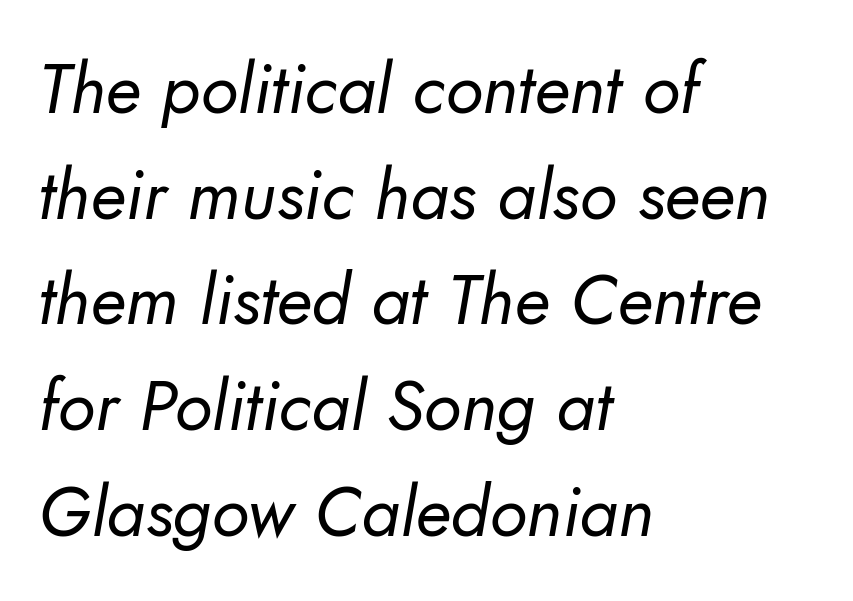
The image shows 70 px regular-weight sans-serif type; set left-aligned, normal line spacing (1.51x), normal letter spacing, not underlined; low stroke contrast and a small x-height.
